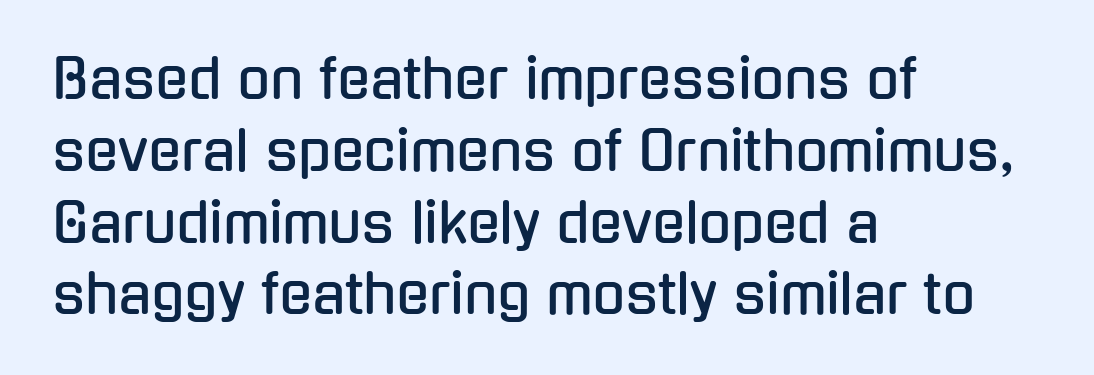
Q: Is the text italic (slanted)? A: No, it is upright.
Q: Is the typeface a serif or a sans-serif typeface? A: Sans-serif.
Q: Is the text underlined? A: No.
Q: How is the paragraph aligned? A: Left-aligned.
Q: Is the spacing between letters normal or unusually wide? A: Normal.
Q: Is the spacing between lines tight, normal or loose? A: Normal.
Q: Width (condensed, normal, or wide)? A: Condensed.
Q: Stroke contrast? A: Low.
Q: x-height? A: Medium.
Q: Monospaced? A: No.
